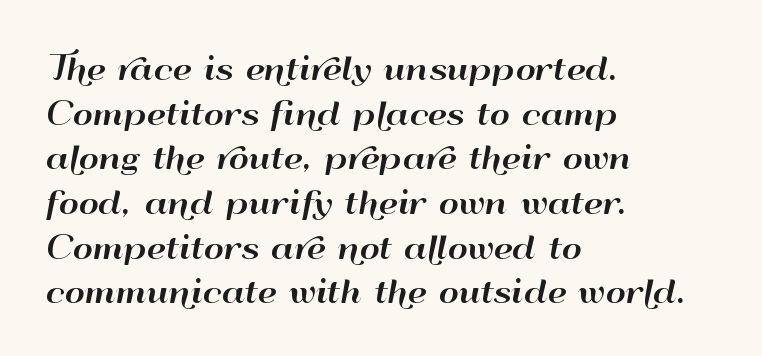
The image shows 31 px wide sans-serif type; set left-aligned, normal line spacing (1.44x), normal letter spacing, not underlined; high stroke contrast and a small x-height.
